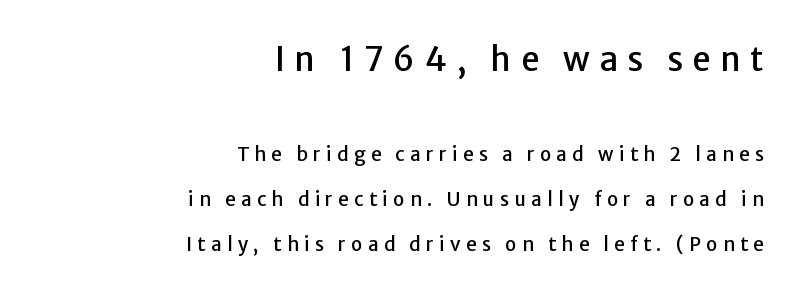
{"serif": "no", "italic": "no", "width": "normal", "stroke_contrast": "low", "x_height": "medium", "monospaced": "no", "underline": "no", "align": "right", "line_spacing": "loose", "line_spacing_ratio": 2.36, "letter_spacing": "wide", "letter_spacing_em": 0.28, "larger_block": "first", "size_ratio": 1.74, "glyph_px": 33}
